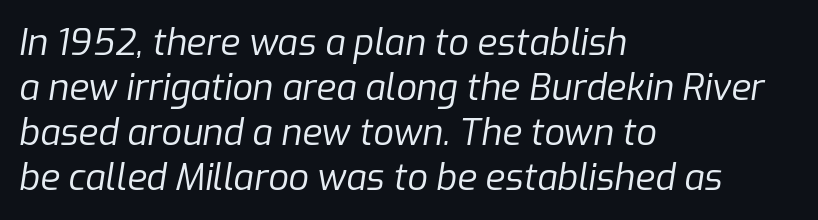
Do the characters align in a grid? No, the font is proportional. One glance says typical: line gaps are just what's usual. Stroke thickness stays within the range of a standard reading face or lighter. The rendering applies a slant to the glyphs. Every row of glyphs begins at an identical x-position on the left.
